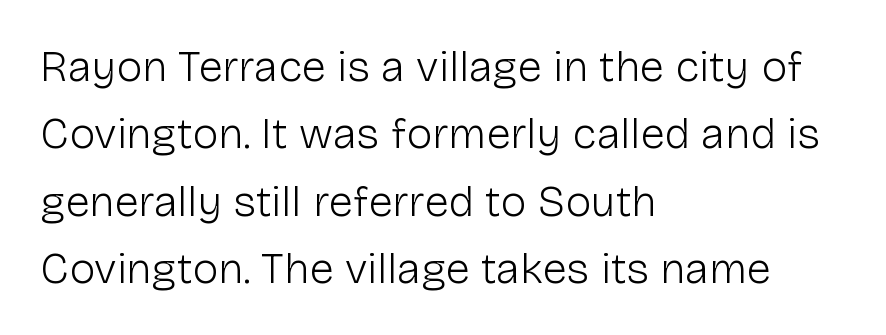
{"serif": "no", "italic": "no", "bold": "no", "weight": "light", "width": "normal", "stroke_contrast": "low", "x_height": "medium", "monospaced": "no", "underline": "no", "align": "left", "line_spacing": "normal", "line_spacing_ratio": 1.53, "letter_spacing": "normal", "letter_spacing_em": 0.0, "glyph_px": 44}
